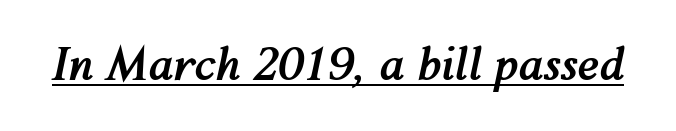
The image shows 44 px semibold type, italic (leaning right); set normal letter spacing, underlined; medium stroke contrast and a medium x-height.
